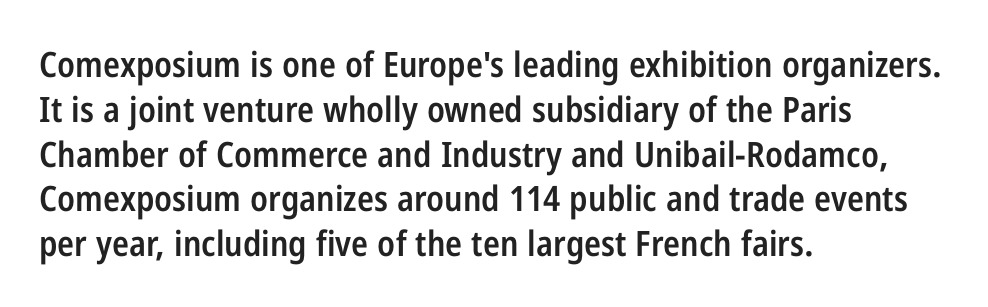
Each letter keeps its own natural width here, so spacing adapts to shape. Leading: standard. How heavy is the stroke? Medium-heavy — a semibold, shy of bold. The type family on display is of the sans-serif kind. Inter-character spacing is left at the font's built-in metrics. The paragraph shown leans on its left margin.
